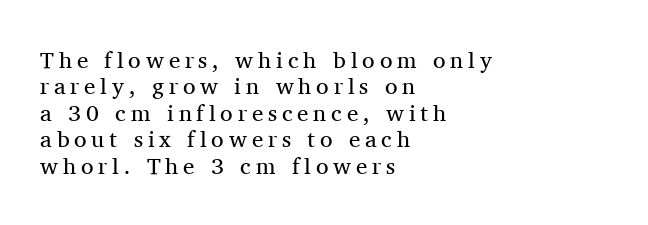
Q: Is the text bold? A: No.
Q: Is the text italic (slanted)? A: No, it is upright.
Q: Is the text underlined? A: No.
Q: How is the paragraph aligned? A: Left-aligned.
Q: Is the spacing between letters normal or unusually wide? A: Unusually wide.
Q: Is the spacing between lines tight, normal or loose? A: Tight.
